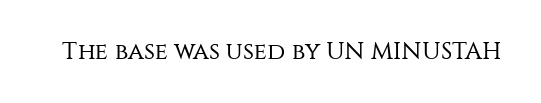
Q: Is the text bold? A: No.
Q: Is the text italic (slanted)? A: No, it is upright.
Q: Is the text underlined? A: No.
Q: Is the spacing between letters normal or unusually wide? A: Normal.
